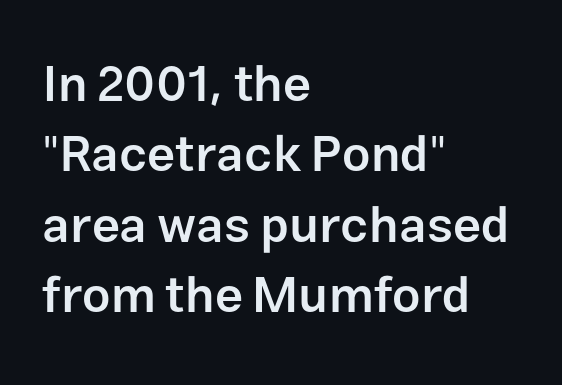
Q: Is the text bold? A: Semi-bold.
Q: Is the text italic (slanted)? A: No, it is upright.
Q: Is the typeface a serif or a sans-serif typeface? A: Sans-serif.
Q: Is the text underlined? A: No.
Q: How is the paragraph aligned? A: Left-aligned.
Q: Is the spacing between letters normal or unusually wide? A: Normal.
Q: Is the spacing between lines tight, normal or loose? A: Normal.
Q: Width (condensed, normal, or wide)? A: Normal.
Q: Stroke contrast? A: Low.
Q: x-height? A: Medium.
Q: Monospaced? A: No.
